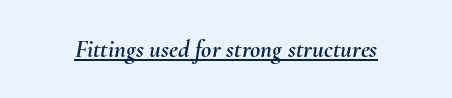
{"italic": "yes", "lean": "right", "slant_degrees": 10, "underline": "yes", "letter_spacing": "normal", "letter_spacing_em": 0.0, "glyph_px": 25}
